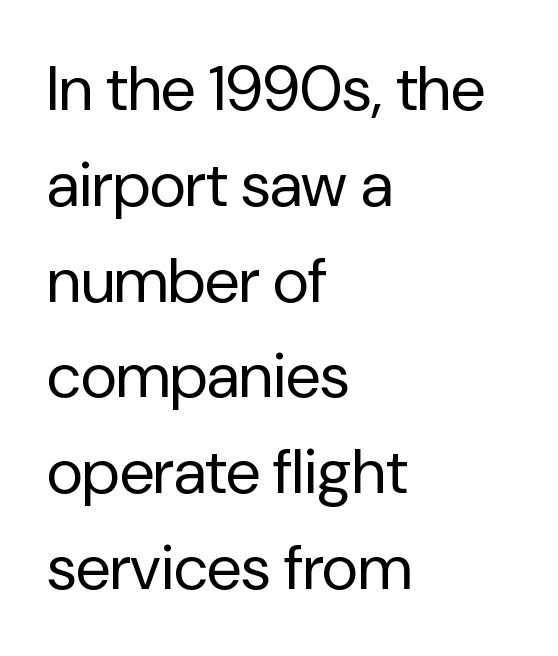
The words here are not underlined. The characters display no serif detailing; their extremities are plain. The letterforms sit shoulder to shoulder at normal distance. This sample has the flowing, uneven cadence of proportional lettering. The lettering holds an erect, upright posture throughout. The characters are drawn with everyday or finer stroke widths.
